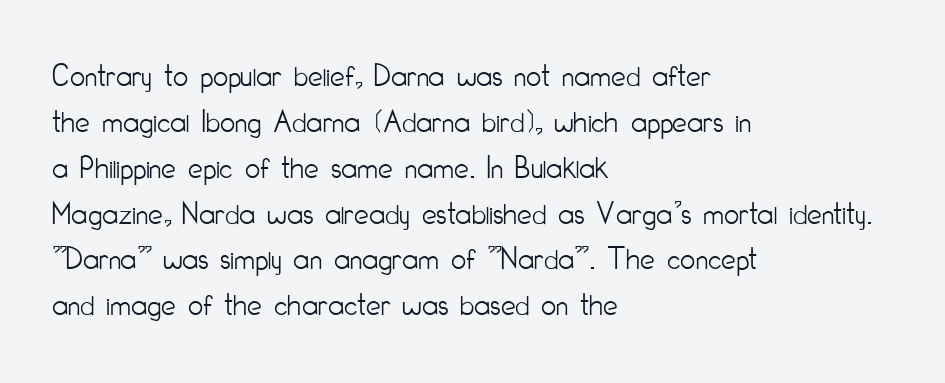
Q: Is the text bold? A: No.
Q: Is the text italic (slanted)? A: No, it is upright.
Q: Is the typeface a serif or a sans-serif typeface? A: Sans-serif.
Q: Is the text underlined? A: No.
Q: How is the paragraph aligned? A: Left-aligned.
Q: Is the spacing between letters normal or unusually wide? A: Normal.
Q: Is the spacing between lines tight, normal or loose? A: Normal.
Q: Width (condensed, normal, or wide)? A: Condensed.
Q: Stroke contrast? A: Low.
Q: x-height? A: Small.
Q: Monospaced? A: No.
